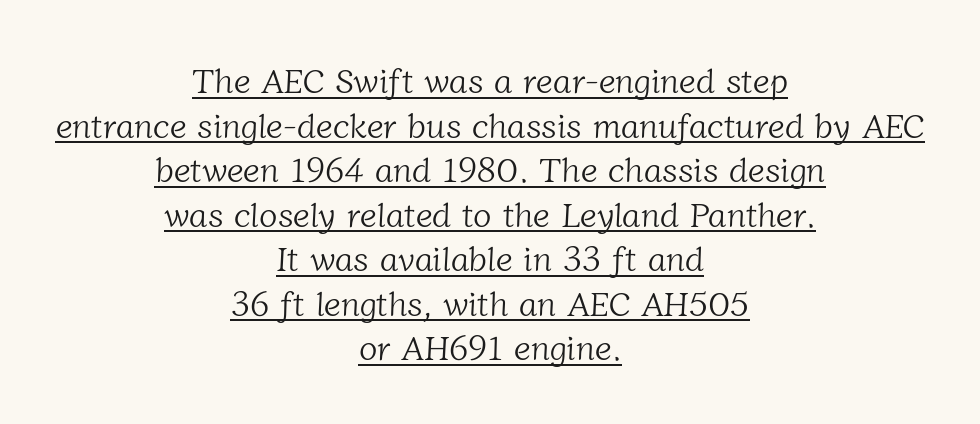
The image shows 34 px light serif type; set centered, normal line spacing (1.31x), normal letter spacing, underlined; low stroke contrast and a medium x-height.
